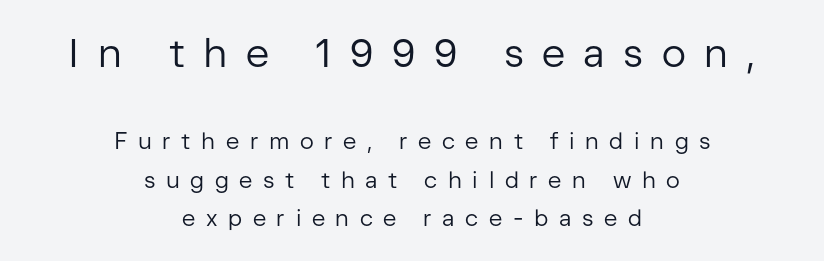
{"serif": "no", "italic": "no", "bold": "no", "weight": "regular", "width": "normal", "stroke_contrast": "low", "x_height": "medium", "monospaced": "no", "underline": "no", "align": "center", "line_spacing": "normal", "line_spacing_ratio": 1.68, "letter_spacing": "wide", "letter_spacing_em": 0.46, "larger_block": "first", "size_ratio": 1.74, "glyph_px": 40}
